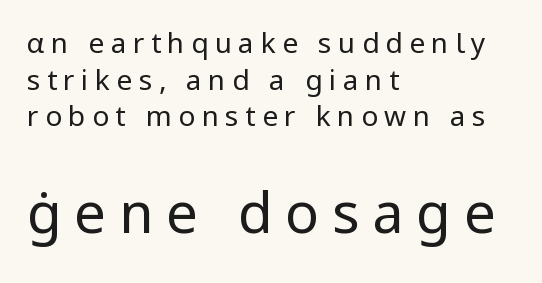
The image shows 56 px regular-weight sans-serif type, upright; set left-aligned, normal line spacing (1.31x), unusually wide letter spacing (+0.23 em), not underlined; the second (bottom) block is 2.0x larger; low stroke contrast and a medium x-height.
